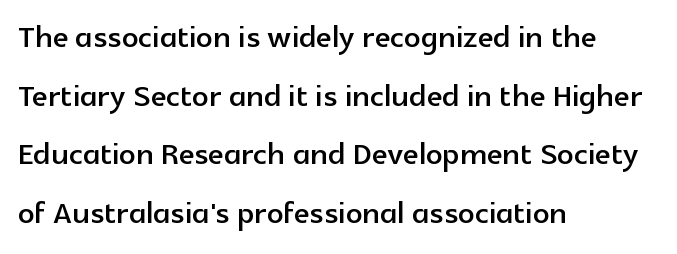
{"serif": "no", "italic": "no", "width": "normal", "x_height": "medium", "monospaced": "no", "underline": "no", "align": "left", "line_spacing": "normal", "line_spacing_ratio": 1.43, "letter_spacing": "normal", "letter_spacing_em": 0.0, "glyph_px": 41}
